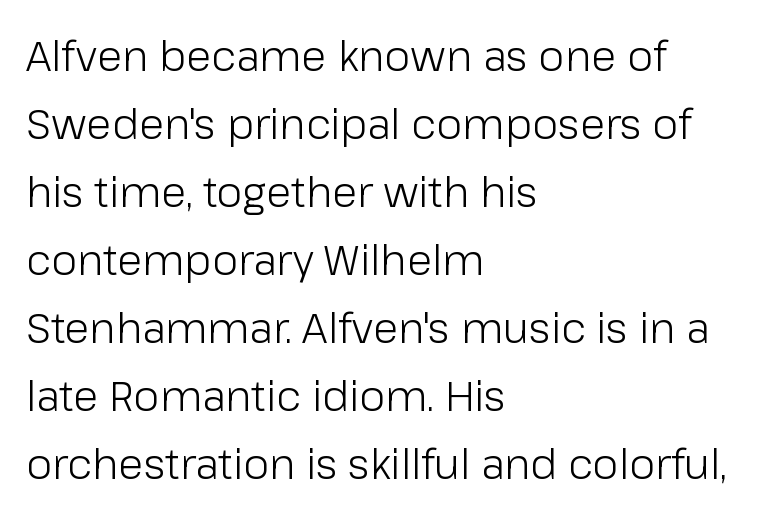
Counters stay open thanks to moderate or lighter strokes. Rule under the text: the space is simply empty. The line texture is even and compact thanks to regular tracking. Visually the block forms a straight wall on the left and a jagged coastline on the right. Type style note: lacks serifs.
